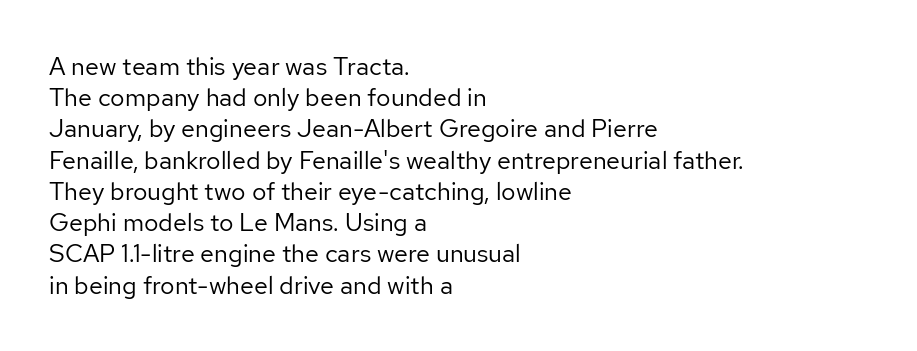
{"italic": "no", "bold": "no", "underline": "no", "align": "left", "line_spacing": "normal", "line_spacing_ratio": 1.25, "letter_spacing": "normal", "letter_spacing_em": 0.0, "glyph_px": 25}
